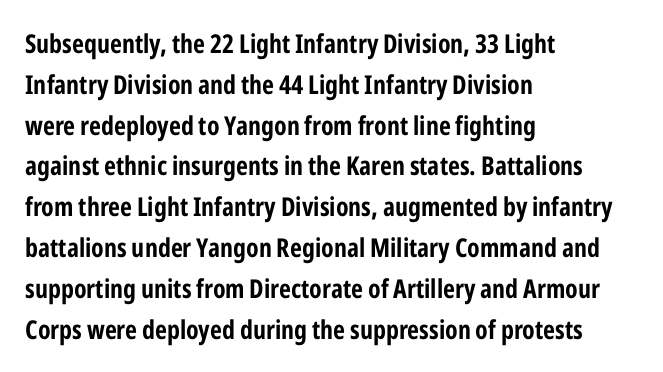
{"italic": "no", "underline": "no", "align": "left", "line_spacing": "normal", "line_spacing_ratio": 1.57, "letter_spacing": "normal", "letter_spacing_em": 0.0, "glyph_px": 26}
